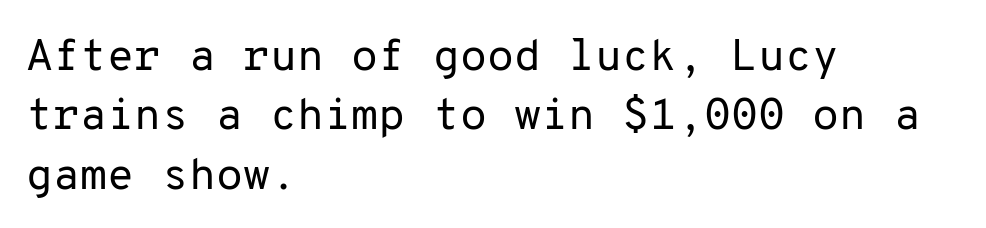
In terms of posture, this sample is upright. These lines are rendered in a fixed-pitch font. Stems here are at most as thick as an everyday book face. Whoever set this chose a conventional vertical rhythm. Type style note: lacks serifs. If you drew a ruler down the left edge, every line would touch it.
